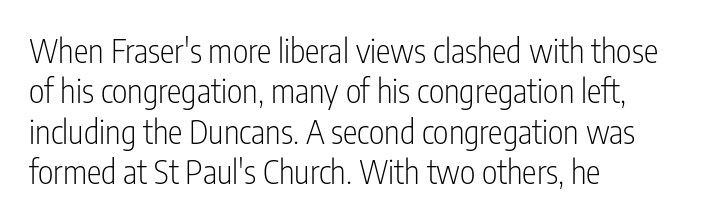
{"serif": "no", "italic": "no", "bold": "no", "weight": "light", "width": "condensed", "stroke_contrast": "low", "x_height": "medium", "monospaced": "no", "underline": "no", "align": "left", "line_spacing_ratio": 1.22, "letter_spacing": "normal", "letter_spacing_em": 0.0, "glyph_px": 33}
